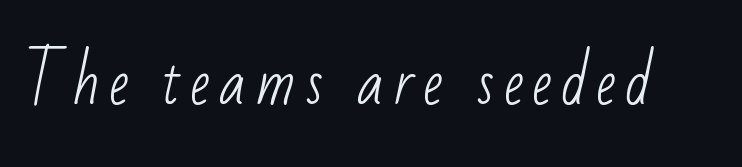
{"serif": "no", "bold": "no", "weight": "light", "width": "condensed", "stroke_contrast": "low", "x_height": "small", "monospaced": "no", "underline": "no", "glyph_px": 60}
